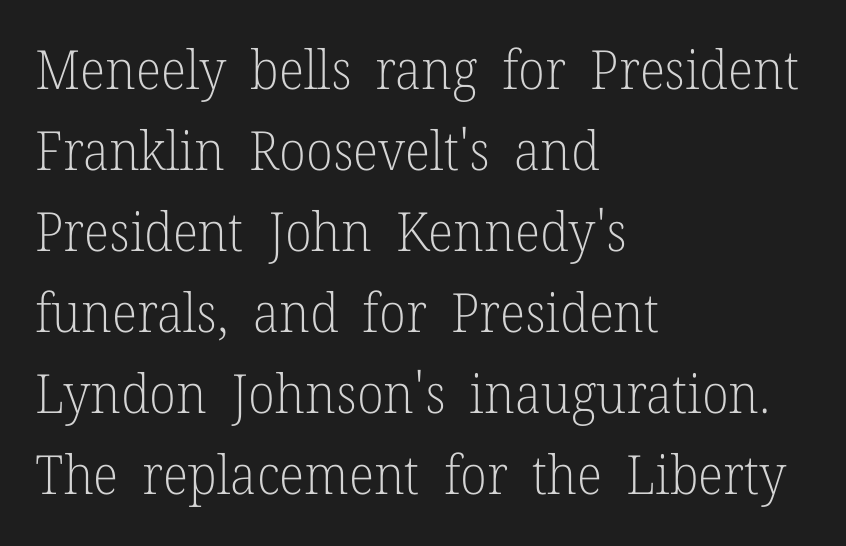
Just letters on the line, the space beneath them empty. Think of a printed novel: that variable character pitch is what you see here. A typesetter would call this zero additional tracking. Do the letters lean? They stand straight. These lines sit exactly where default settings would place them. Weight: regular or lighter.
